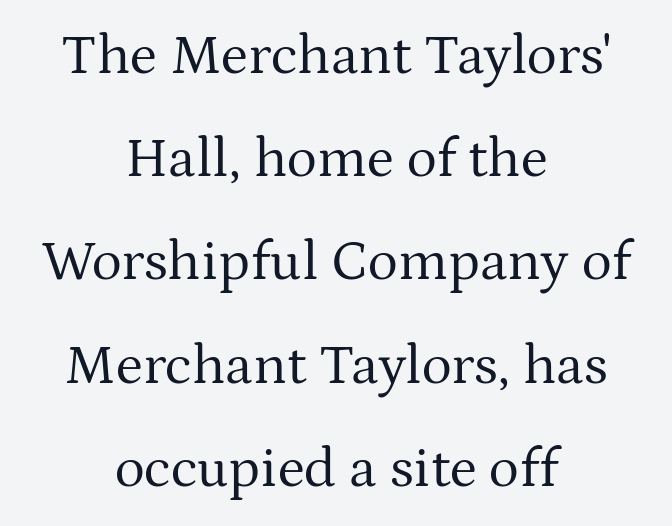
The image shows 57 px regular-weight serif type, upright; set centered, line spacing 1.81x, normal letter spacing, not underlined; medium stroke contrast and a medium x-height.
